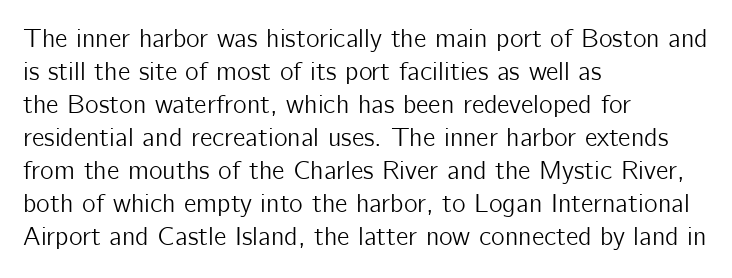
Q: Is the text italic (slanted)? A: No, it is upright.
Q: Is the text underlined? A: No.
Q: How is the paragraph aligned? A: Left-aligned.
Q: Is the spacing between letters normal or unusually wide? A: Normal.
Q: Is the spacing between lines tight, normal or loose? A: Normal.
